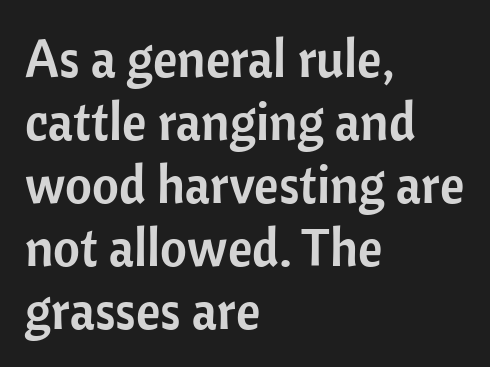
{"serif": "no", "italic": "no", "width": "normal", "stroke_contrast": "low", "x_height": "medium", "monospaced": "no", "underline": "no", "align": "left", "line_spacing_ratio": 1.21, "letter_spacing": "normal", "letter_spacing_em": 0.0, "glyph_px": 52}
